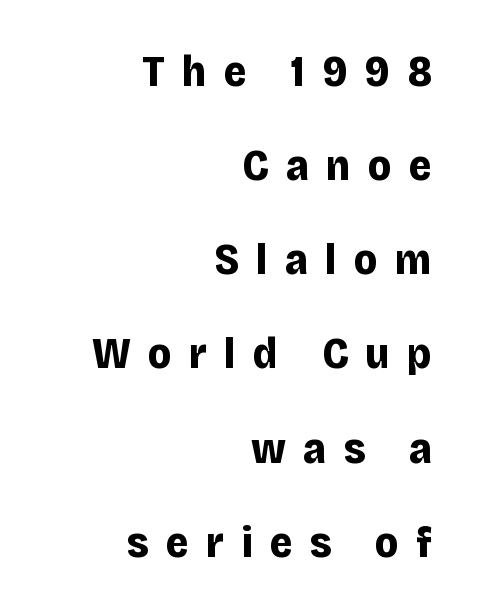
{"serif": "no", "italic": "no", "bold": "yes", "weight": "bold", "width": "normal", "stroke_contrast": "low", "x_height": "large", "monospaced": "no", "underline": "no", "align": "right", "line_spacing": "loose", "line_spacing_ratio": 2.14, "letter_spacing": "wide", "letter_spacing_em": 0.39, "glyph_px": 44}
